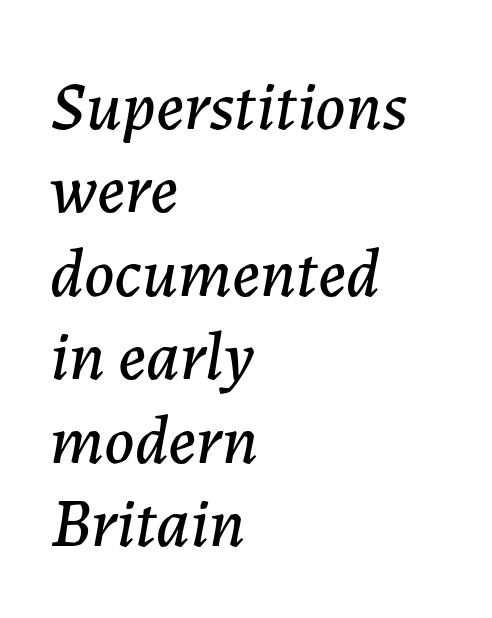
{"italic": "yes", "lean": "right", "slant_degrees": 7, "width": "normal", "stroke_contrast": "low", "x_height": "medium", "monospaced": "no", "underline": "no", "align": "left", "line_spacing_ratio": 1.21, "letter_spacing": "normal", "letter_spacing_em": 0.0, "glyph_px": 69}
